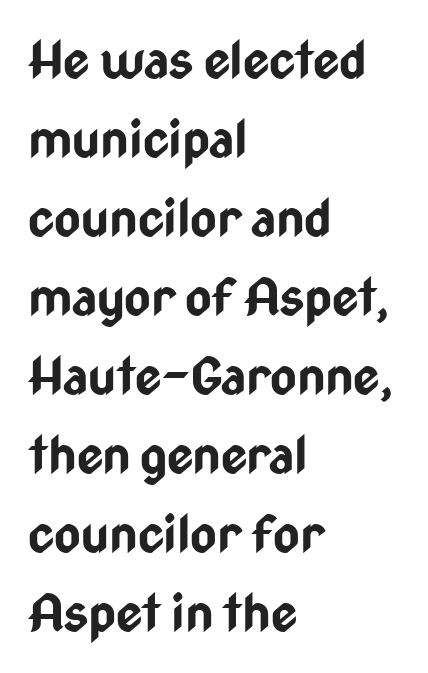
The image shows 51 px bold, condensed sans-serif type, upright; set left-aligned, normal line spacing (1.55x), normal letter spacing, not underlined; low stroke contrast and a medium x-height.
